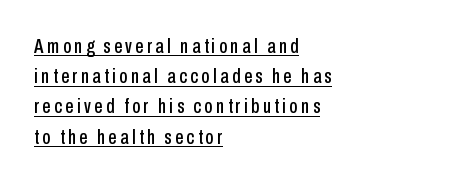
The image shows 21 px text type, upright; set left-aligned, normal line spacing (1.44x), underlined.
